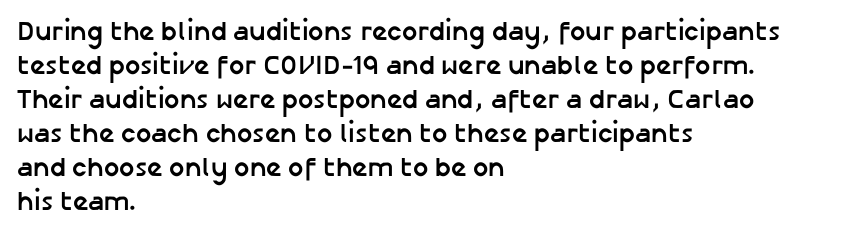
The image shows 27 px bold type, upright; set left-aligned, normal line spacing (1.26x), normal letter spacing, not underlined.
